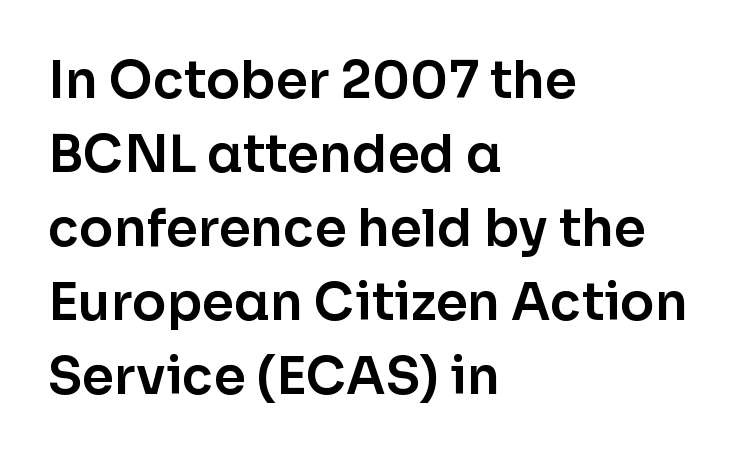
Q: Is the text italic (slanted)? A: No, it is upright.
Q: Is the typeface a serif or a sans-serif typeface? A: Sans-serif.
Q: Is the text underlined? A: No.
Q: How is the paragraph aligned? A: Left-aligned.
Q: Is the spacing between letters normal or unusually wide? A: Normal.
Q: Is the spacing between lines tight, normal or loose? A: Normal.
Q: Width (condensed, normal, or wide)? A: Normal.
Q: Stroke contrast? A: Low.
Q: x-height? A: Medium.
Q: Monospaced? A: No.
